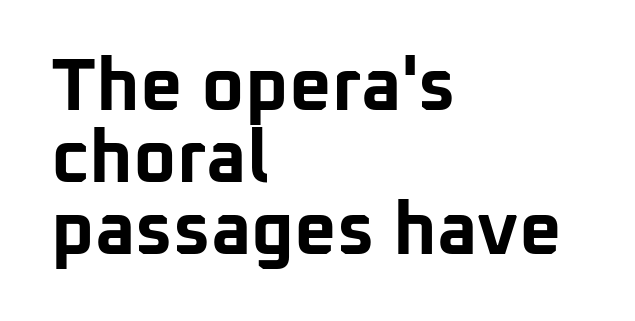
{"serif": "no", "italic": "no", "bold": "yes", "weight": "bold", "width": "normal", "stroke_contrast": "low", "x_height": "medium", "monospaced": "no", "underline": "no", "align": "left", "line_spacing": "tight", "line_spacing_ratio": 0.97, "letter_spacing": "normal", "letter_spacing_em": 0.0, "glyph_px": 74}
